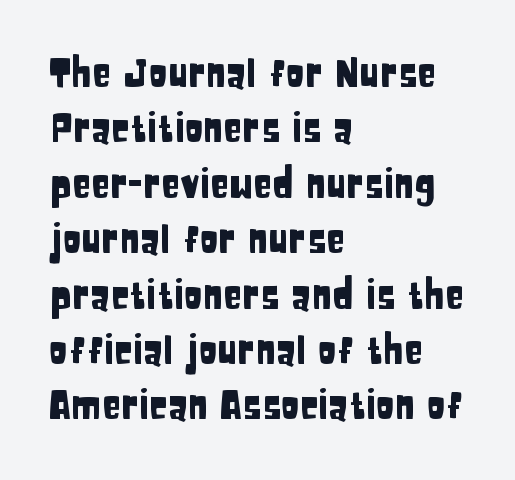
{"serif": "no", "italic": "no", "width": "condensed", "stroke_contrast": "low", "x_height": "large", "monospaced": "no", "underline": "no", "align": "left", "line_spacing": "normal", "line_spacing_ratio": 1.42, "letter_spacing": "normal", "letter_spacing_em": 0.0, "glyph_px": 39}
